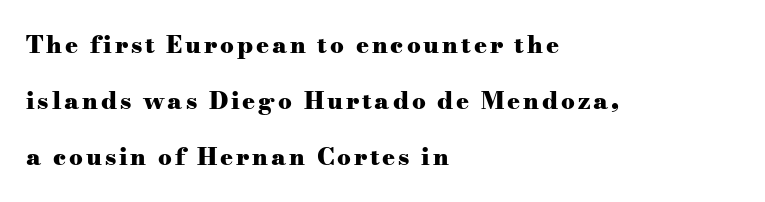
{"italic": "no", "bold": "yes", "underline": "no", "align": "left", "line_spacing": "loose", "line_spacing_ratio": 2.34, "glyph_px": 24}
